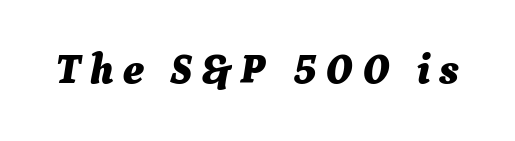
The image shows 43 px bold type, italic (leaning right); set unusually wide letter spacing (+0.2 em), not underlined; medium stroke contrast and a medium x-height.
